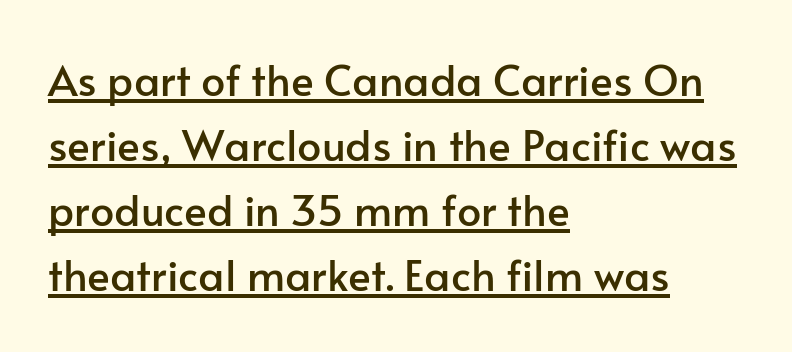
Stroke terminals: plain, sans-serif. Does the leading feel generous? No, just average. Glance below the letters and you will spot a drawn line. All the whitespace from short lines collects on the right.
